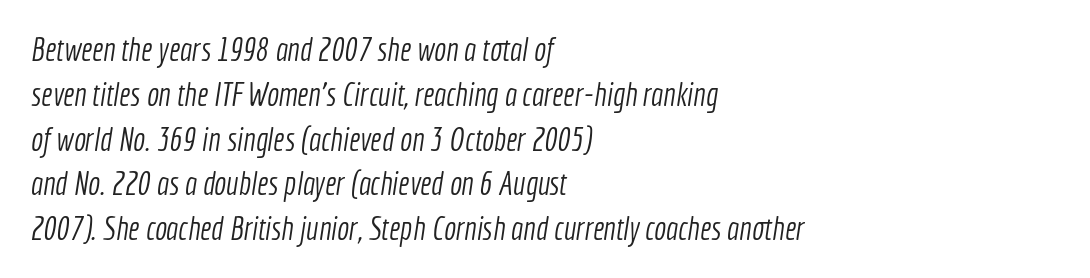
The image shows 32 px light, condensed sans-serif type; set left-aligned, normal line spacing (1.4x), normal letter spacing, not underlined; a medium x-height.
